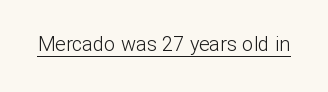
The image shows 20 px text type, upright; set normal letter spacing, underlined.
